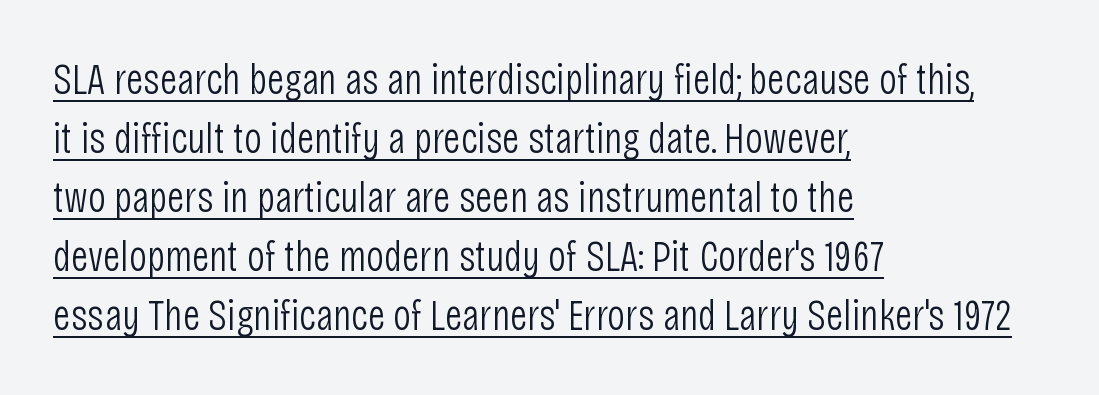
Q: Is the text bold? A: No.
Q: Is the text italic (slanted)? A: No, it is upright.
Q: Is the typeface a serif or a sans-serif typeface? A: Sans-serif.
Q: Is the text underlined? A: Yes.
Q: How is the paragraph aligned? A: Left-aligned.
Q: Is the spacing between letters normal or unusually wide? A: Normal.
Q: Is the spacing between lines tight, normal or loose? A: Normal.
Q: Width (condensed, normal, or wide)? A: Condensed.
Q: Stroke contrast? A: Low.
Q: x-height? A: Large.
Q: Monospaced? A: No.
